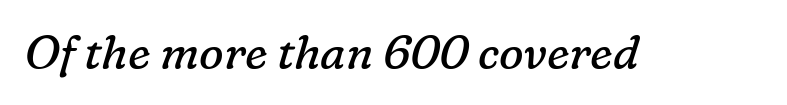
{"serif": "yes", "italic": "yes", "lean": "right", "slant_degrees": 16, "bold": "no", "weight": "regular", "width": "normal", "stroke_contrast": "low", "x_height": "medium", "monospaced": "no", "underline": "no", "letter_spacing": "normal", "letter_spacing_em": 0.0, "glyph_px": 46}
